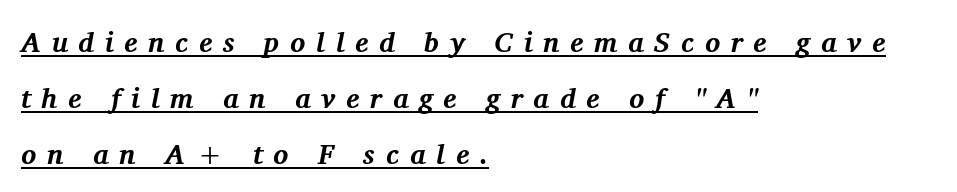
The image shows 28 px bold serif type, italic (leaning right); set left-aligned, loose line spacing (2.0x), unusually wide letter spacing (+0.38 em), underlined; medium stroke contrast and a medium x-height.
